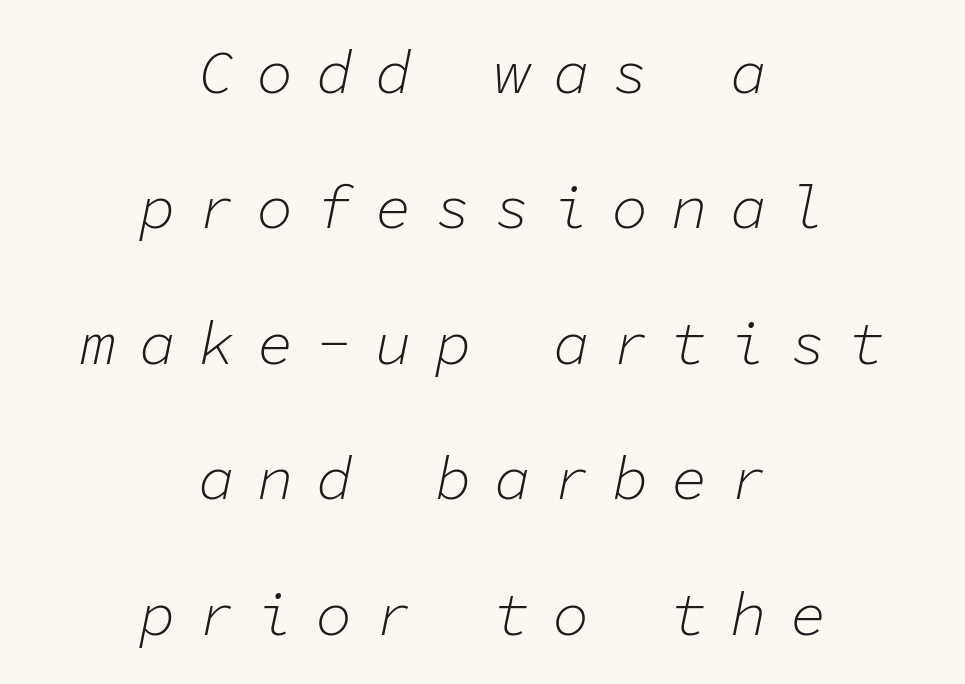
The image shows 61 px light type, italic (leaning right), monospaced; set centered, loose line spacing (2.22x), unusually wide letter spacing (+0.37 em), not underlined; low stroke contrast and a medium x-height.
